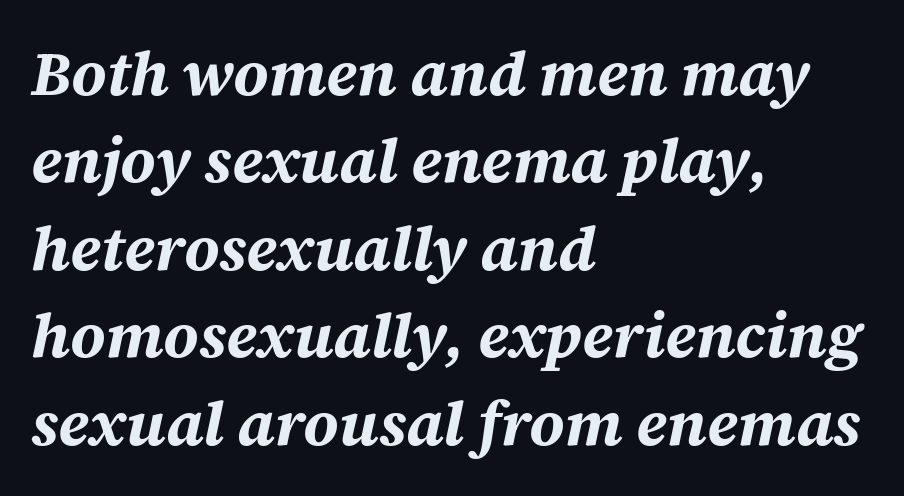
Q: Is the text bold? A: Yes.
Q: Is the text italic (slanted)? A: Yes, it leans right by about 12 degrees.
Q: Is the text underlined? A: No.
Q: How is the paragraph aligned? A: Left-aligned.
Q: Is the spacing between letters normal or unusually wide? A: Normal.
Q: Is the spacing between lines tight, normal or loose? A: Normal.
Q: Width (condensed, normal, or wide)? A: Normal.
Q: Stroke contrast? A: Medium.
Q: x-height? A: Large.
Q: Monospaced? A: No.
